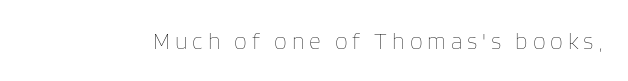
The image shows 23 px text type, upright; set unusually wide letter spacing (+0.21 em), not underlined.
